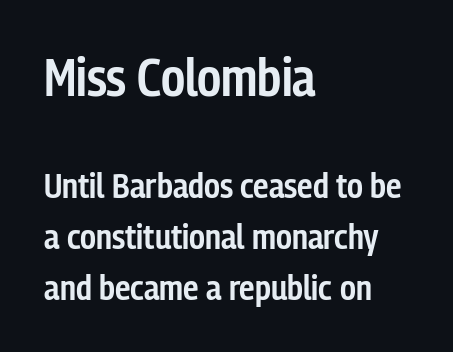
Q: Is the text bold? A: Semi-bold.
Q: Is the text italic (slanted)? A: No, it is upright.
Q: Is the typeface a serif or a sans-serif typeface? A: Sans-serif.
Q: Is the text underlined? A: No.
Q: How is the paragraph aligned? A: Left-aligned.
Q: Is the spacing between letters normal or unusually wide? A: Normal.
Q: Is the spacing between lines tight, normal or loose? A: Normal.
Q: Which block of text is set in a larger size, the first (top) or the second (bottom)? A: The first (top) one.
Q: Width (condensed, normal, or wide)? A: Condensed.
Q: Stroke contrast? A: Low.
Q: x-height? A: Medium.
Q: Monospaced? A: No.
